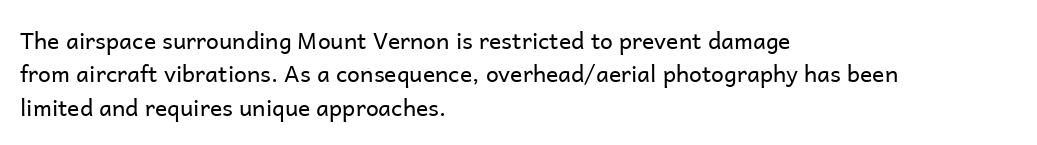
Q: Is the text bold? A: No.
Q: Is the text italic (slanted)? A: No, it is upright.
Q: Is the text underlined? A: No.
Q: How is the paragraph aligned? A: Left-aligned.
Q: Is the spacing between letters normal or unusually wide? A: Normal.
Q: Is the spacing between lines tight, normal or loose? A: Normal.
